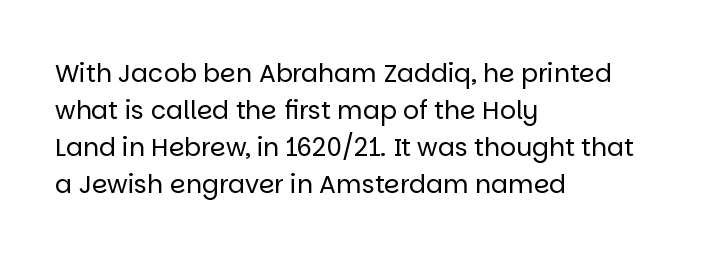
A typesetter would call this leading conventional body-copy spacing. Descender tails drop into unmarked territory. Visually the block forms a straight wall on the left and a jagged coastline on the right. Do the letters lean? They stand straight.
